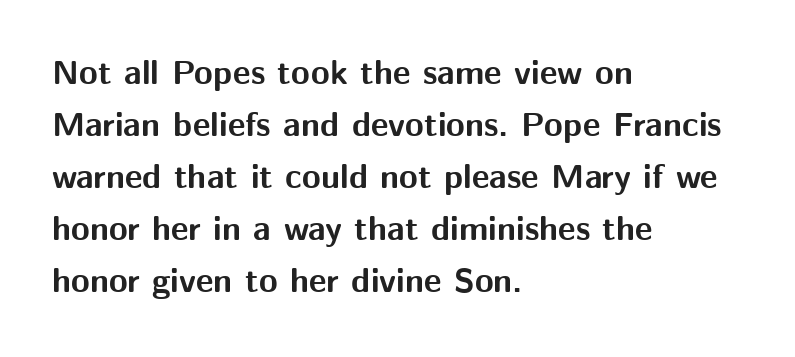
{"serif": "no", "italic": "no", "bold": "yes", "weight": "bold", "width": "normal", "stroke_contrast": "medium", "x_height": "medium", "monospaced": "no", "underline": "no", "align": "left", "line_spacing": "normal", "line_spacing_ratio": 1.53, "letter_spacing": "normal", "letter_spacing_em": 0.0, "glyph_px": 34}
